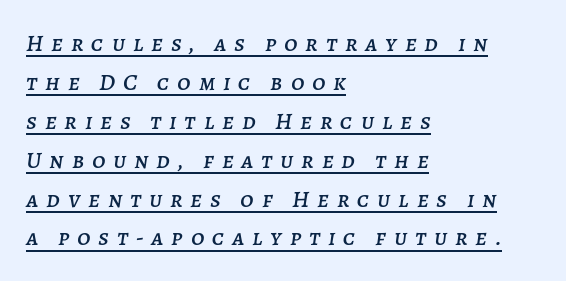
{"italic": "yes", "lean": "right", "slant_degrees": 7, "underline": "yes", "align": "left", "line_spacing": "normal", "line_spacing_ratio": 1.62, "letter_spacing": "wide", "letter_spacing_em": 0.33, "glyph_px": 24}
